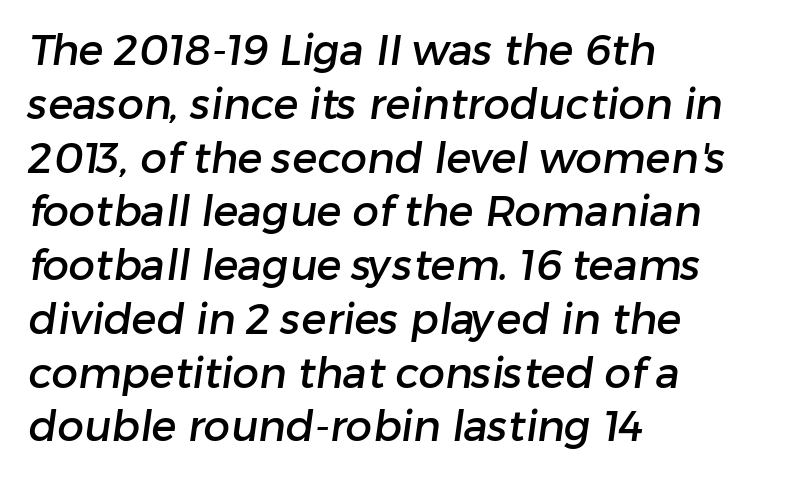
Words appear dense and cohesive because spacing is normal. Horizontal alignment here is leftward, the default for most running prose. Type without underlining. Each new line begins a customary step beneath the previous one. This rendering employs a face without finishing strokes, i.e., a sans-serif.
